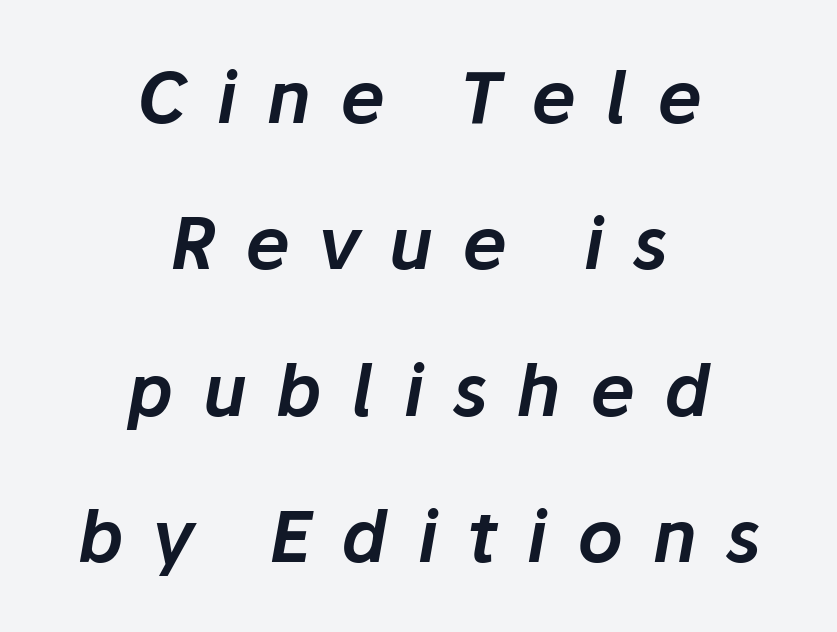
The image shows 71 px text type, italic (leaning right); set centered, loose line spacing (2.06x), unusually wide letter spacing (+0.41 em), not underlined; low stroke contrast and a medium x-height.
